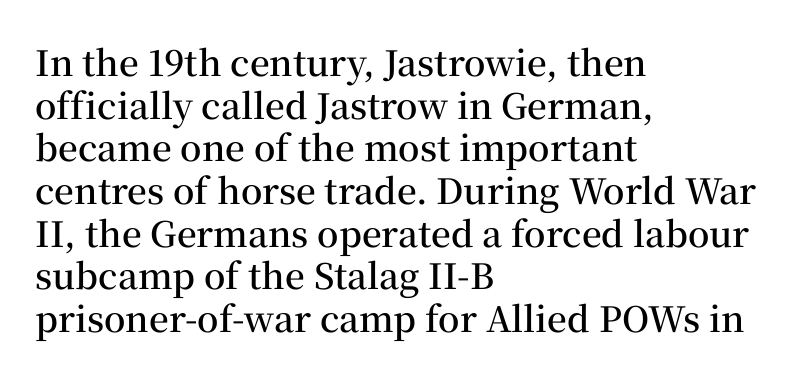
{"serif": "yes", "italic": "no", "bold": "semi", "weight": "semibold", "width": "normal", "stroke_contrast": "medium", "x_height": "medium", "monospaced": "no", "underline": "no", "align": "left", "line_spacing_ratio": 1.22, "letter_spacing": "normal", "letter_spacing_em": 0.0, "glyph_px": 35}
